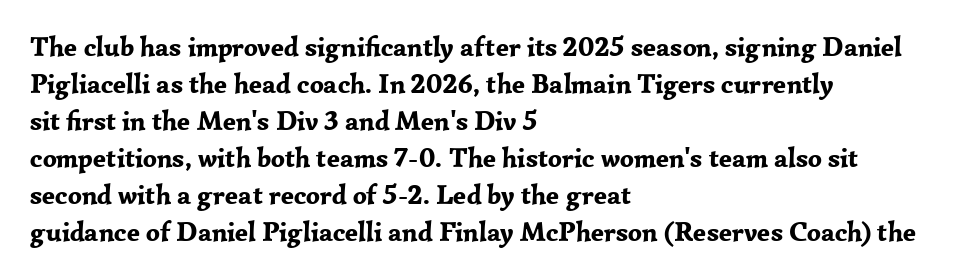
{"italic": "no", "bold": "yes", "underline": "no", "align": "left", "line_spacing": "normal", "line_spacing_ratio": 1.37, "letter_spacing": "normal", "letter_spacing_em": 0.0, "glyph_px": 27}
